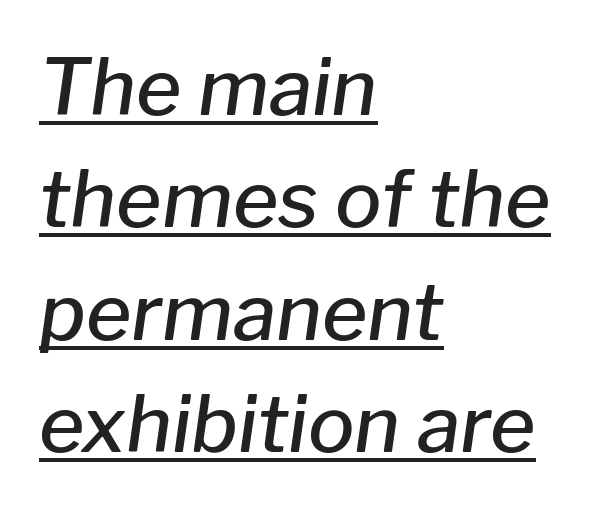
{"italic": "yes", "lean": "right", "slant_degrees": 8, "bold": "semi", "weight": "semibold", "width": "normal", "stroke_contrast": "low", "x_height": "medium", "monospaced": "no", "underline": "yes", "align": "left", "line_spacing": "normal", "line_spacing_ratio": 1.44, "letter_spacing": "normal", "letter_spacing_em": 0.0, "glyph_px": 78}
